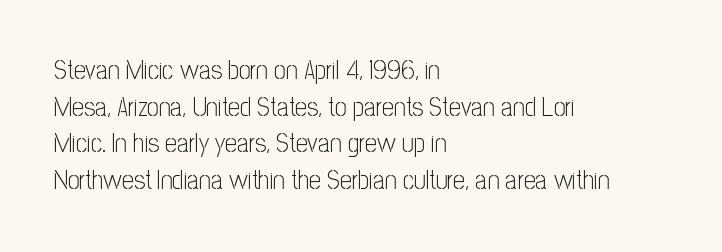
Q: Is the text bold? A: No.
Q: Is the text italic (slanted)? A: No, it is upright.
Q: Is the text underlined? A: No.
Q: How is the paragraph aligned? A: Left-aligned.
Q: Is the spacing between letters normal or unusually wide? A: Normal.
Q: Is the spacing between lines tight, normal or loose? A: Normal.
